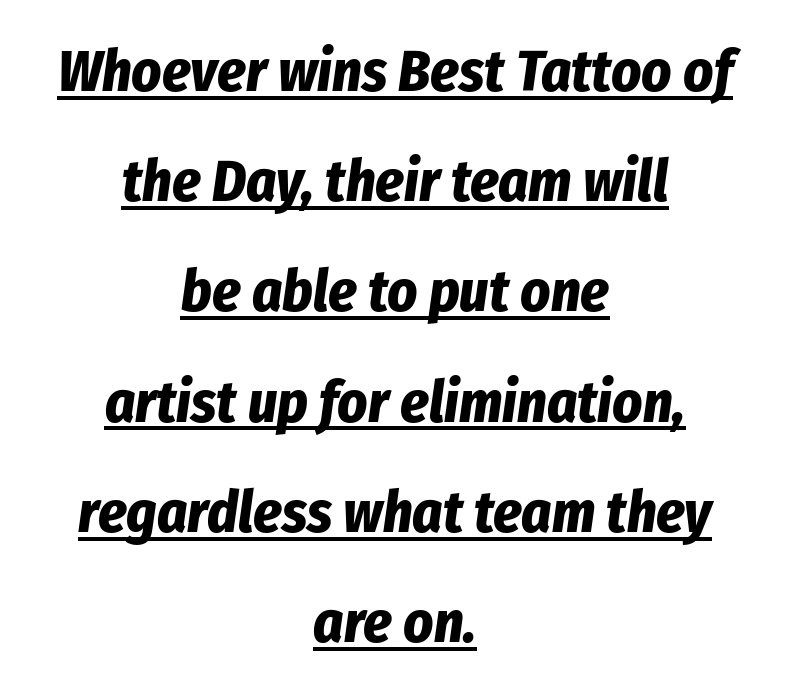
{"italic": "yes", "lean": "right", "slant_degrees": 8, "bold": "yes", "weight": "bold", "width": "condensed", "stroke_contrast": "low", "x_height": "medium", "monospaced": "no", "underline": "yes", "align": "center", "line_spacing": "loose", "line_spacing_ratio": 1.9, "letter_spacing": "normal", "letter_spacing_em": 0.0, "glyph_px": 58}
